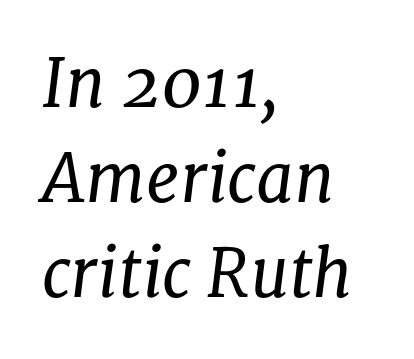
The image shows 66 px regular-weight serif type, italic (leaning right); set left-aligned, normal line spacing (1.44x), normal letter spacing, not underlined; low stroke contrast and a medium x-height.
